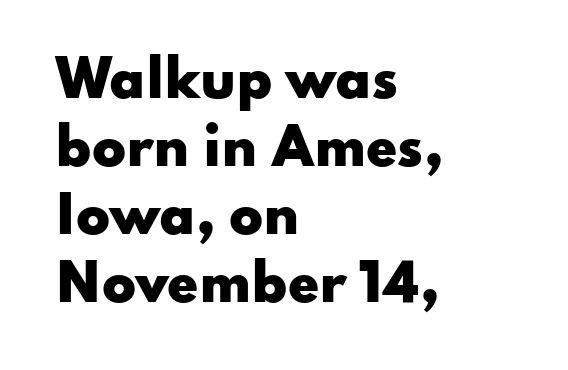
The image shows 50 px heavy, wide sans-serif type, upright; set left-aligned, normal line spacing (1.36x), normal letter spacing, not underlined; low stroke contrast and a small x-height.
